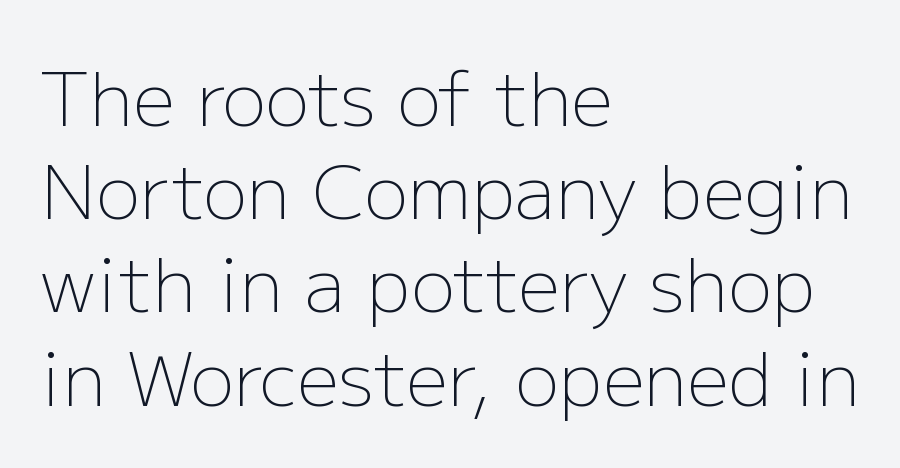
Decoration check: the copy has no underline. Horizontal bands of white between lines are of average thickness. Is the letter spacing exaggerated? No — it looks like the ordinary default. The designer went with a sans here, leaving each stem footless.
